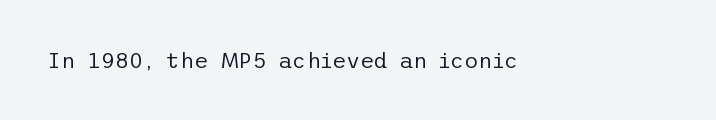
{"italic": "no", "bold": "no", "underline": "no", "letter_spacing": "normal", "letter_spacing_em": 0.0, "glyph_px": 22}
